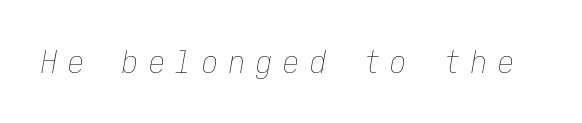
Emphasis-style slanted type is in use. The font is comparable to plain body text, perhaps lighter. Spacing between characters has been opened up far beyond the box default. Check the space under the baseline: it is left empty.
